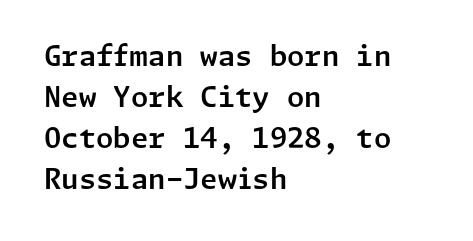
The image shows 28 px sans-serif type, upright; set left-aligned, normal line spacing (1.47x), normal letter spacing, not underlined; low stroke contrast and a medium x-height.
